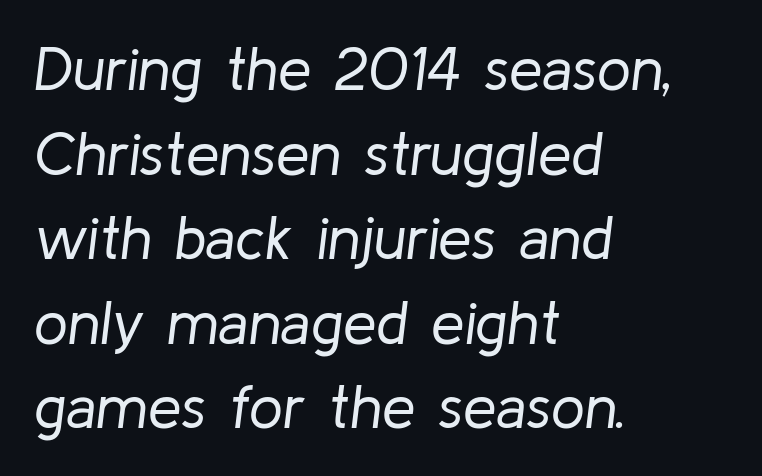
{"italic": "yes", "lean": "right", "slant_degrees": 8, "bold": "no", "weight": "regular", "width": "normal", "stroke_contrast": "low", "x_height": "medium", "monospaced": "no", "underline": "no", "align": "left", "line_spacing": "normal", "line_spacing_ratio": 1.41, "letter_spacing": "normal", "letter_spacing_em": 0.0, "glyph_px": 60}
